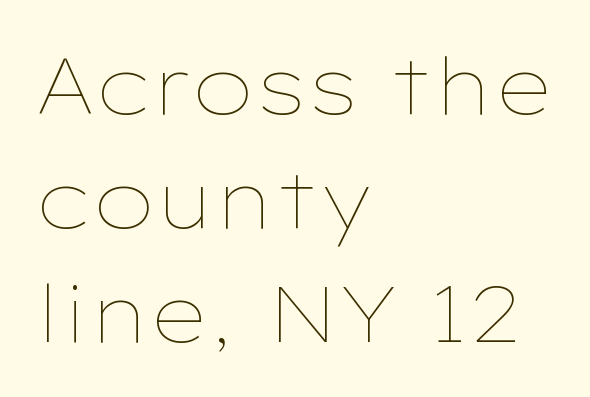
The image shows 79 px thin, wide type, upright; set left-aligned, normal line spacing (1.44x), normal letter spacing, not underlined; low stroke contrast and a medium x-height.
